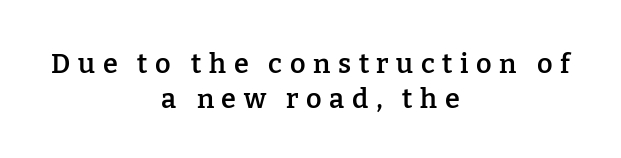
{"italic": "no", "bold": "semi", "underline": "no", "align": "center", "line_spacing": "normal", "line_spacing_ratio": 1.29, "letter_spacing": "wide", "letter_spacing_em": 0.28, "glyph_px": 27}
